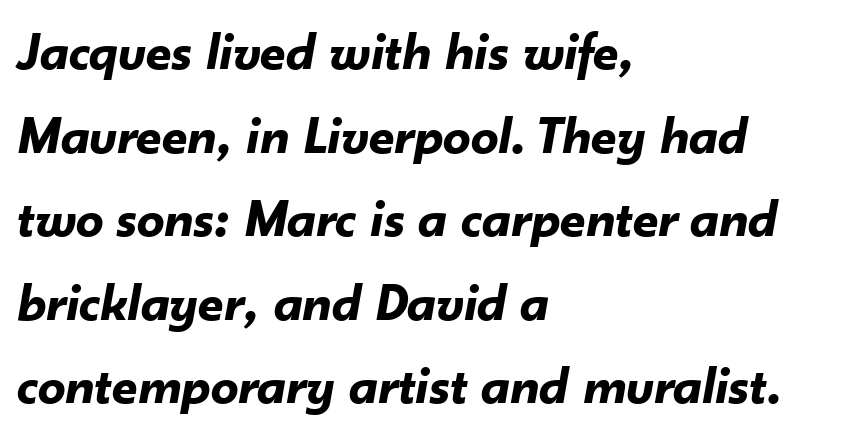
The image shows 55 px bold type, italic (leaning right); set left-aligned, normal line spacing (1.52x), normal letter spacing, not underlined; low stroke contrast and a small x-height.
